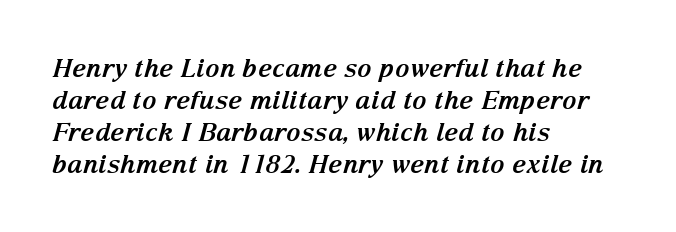
Q: Is the text bold? A: Yes.
Q: Is the text italic (slanted)? A: Yes, it leans right by about 15 degrees.
Q: Is the text underlined? A: No.
Q: How is the paragraph aligned? A: Left-aligned.
Q: Is the spacing between letters normal or unusually wide? A: Normal.
Q: Is the spacing between lines tight, normal or loose? A: Normal.
